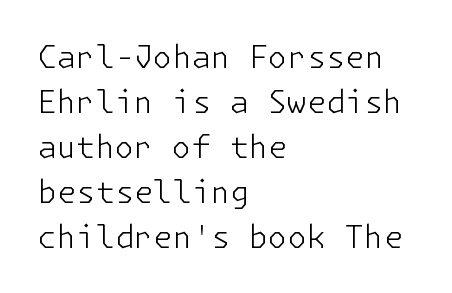
The image shows 31 px light sans-serif type, upright; set left-aligned, normal line spacing (1.45x), normal letter spacing, not underlined; low stroke contrast and a medium x-height.
